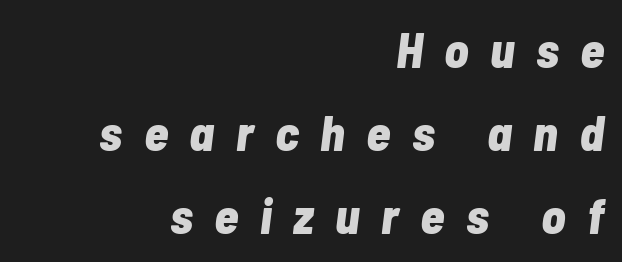
Does the weight exceed regular? Yes, all the way to bold. Every character sits at an angle, as italics do. The face used here is proportionally spaced, like ordinary book or web type. Letters rest on an invisible, unmarked baseline. Someone cranked the tracking dial way up on this one.
